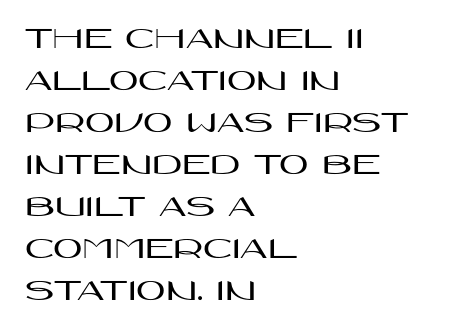
The image shows 32 px wide sans-serif type, upright; set left-aligned, normal line spacing (1.31x), normal letter spacing, not underlined; high stroke contrast and a large x-height.
